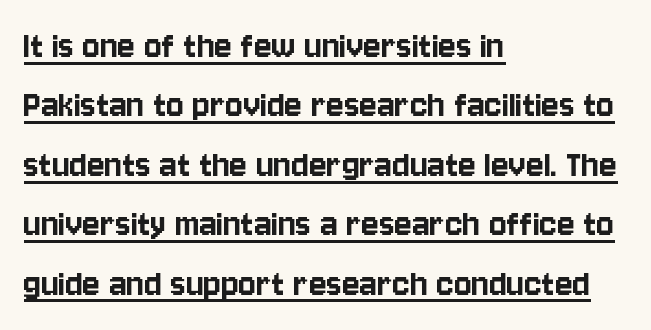
The image shows 41 px condensed sans-serif type, upright; set left-aligned, normal line spacing (1.45x), normal letter spacing, underlined; low stroke contrast and a large x-height.
